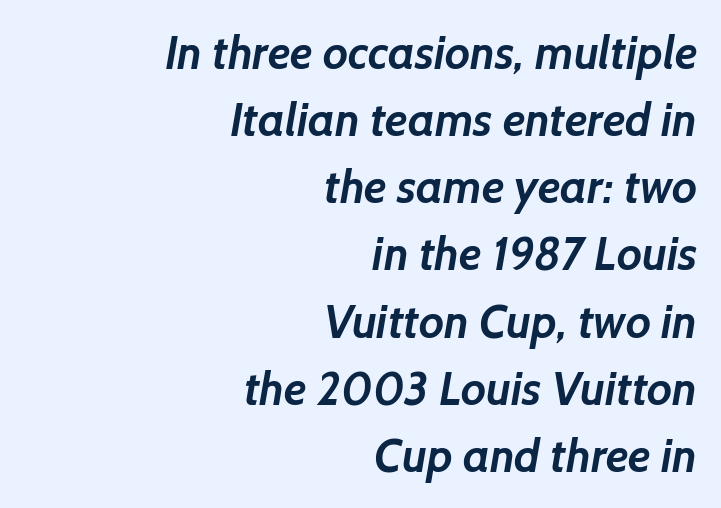
The image shows 46 px semibold sans-serif type; set right-aligned, normal line spacing (1.46x), normal letter spacing, not underlined; low stroke contrast and a medium x-height.
